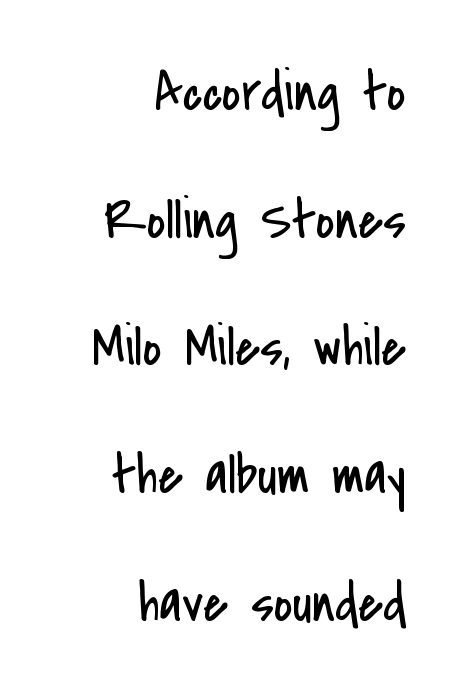
The lettering stays uniformly vertical, giving the passage a roman look. This reads as an unemphasized weight, regular at the heaviest. Plain, unruled lines of type. The paragraph shown leans on its right margin. Leading: increased.
